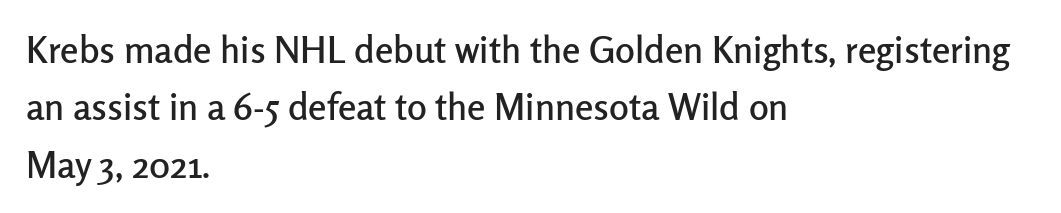
Check where the strokes stop: nothing finishes them off — pure sans. Whoever set this chose a conventional vertical rhythm. Ordinary non-slanted type is in use. Underlining? Definitely not there. Line starts are locked; line ends wander. These lines are rendered in a variable-pitch font.
